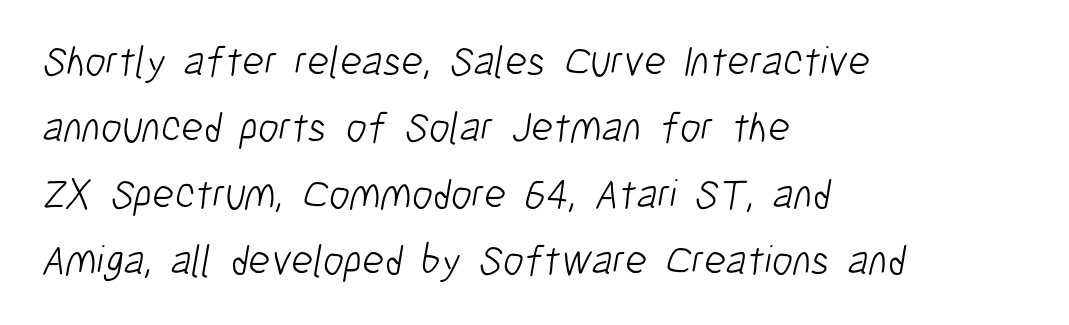
Left-aligned paragraph, ragged on the right. The font sits on the lighter half of the weight spectrum, regular included. Here the designer chose a conventional face with non-uniform glyph widths. Normally led — the rows are evenly, conventionally spaced.
